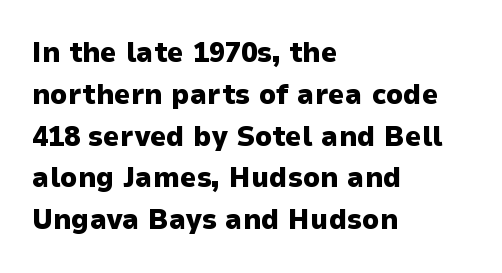
Q: Is the text bold? A: Yes.
Q: Is the text italic (slanted)? A: No, it is upright.
Q: Is the typeface a serif or a sans-serif typeface? A: Sans-serif.
Q: Is the text underlined? A: No.
Q: How is the paragraph aligned? A: Left-aligned.
Q: Is the spacing between letters normal or unusually wide? A: Normal.
Q: Is the spacing between lines tight, normal or loose? A: Normal.
Q: Width (condensed, normal, or wide)? A: Normal.
Q: Stroke contrast? A: Low.
Q: x-height? A: Medium.
Q: Monospaced? A: No.
